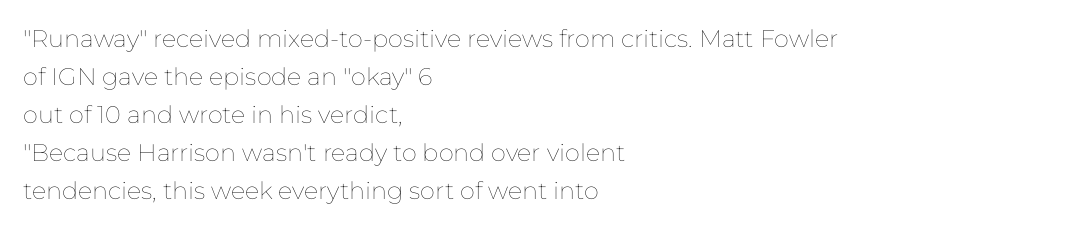
Caption: standard tracking, unaltered. How would I describe the line gaps? Plain and ordinary. Notice how the stems are strictly vertical — no italics here. The typeface has the unassuming heft of standard copy or less. The lines are quadded left.
